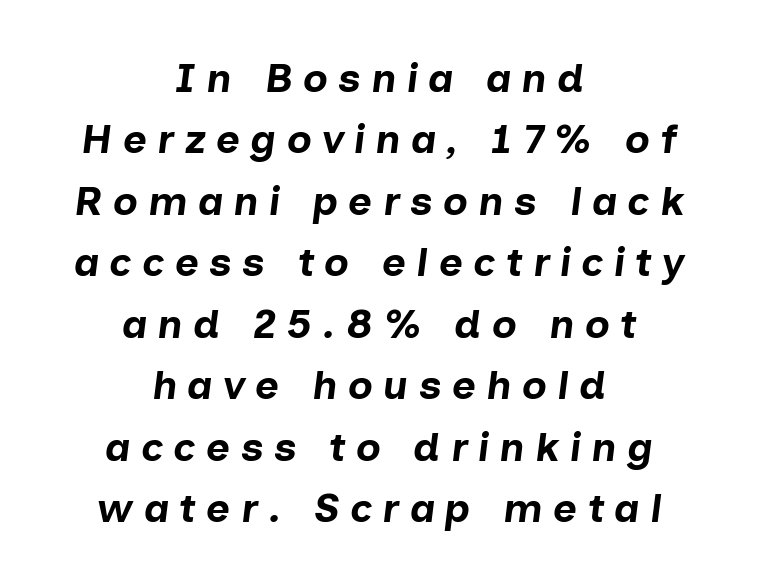
{"italic": "yes", "lean": "right", "slant_degrees": 7, "bold": "yes", "weight": "bold", "width": "normal", "stroke_contrast": "low", "x_height": "medium", "monospaced": "no", "underline": "no", "align": "center", "line_spacing": "normal", "line_spacing_ratio": 1.5, "letter_spacing": "wide", "letter_spacing_em": 0.25, "glyph_px": 41}
